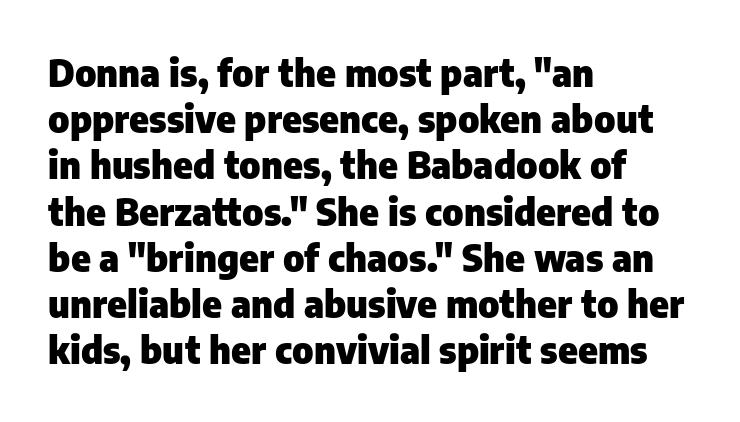
{"serif": "no", "italic": "no", "bold": "yes", "weight": "heavy", "width": "normal", "stroke_contrast": "low", "x_height": "medium", "monospaced": "no", "underline": "no", "align": "left", "line_spacing": "normal", "line_spacing_ratio": 1.25, "letter_spacing": "normal", "letter_spacing_em": 0.0, "glyph_px": 37}
